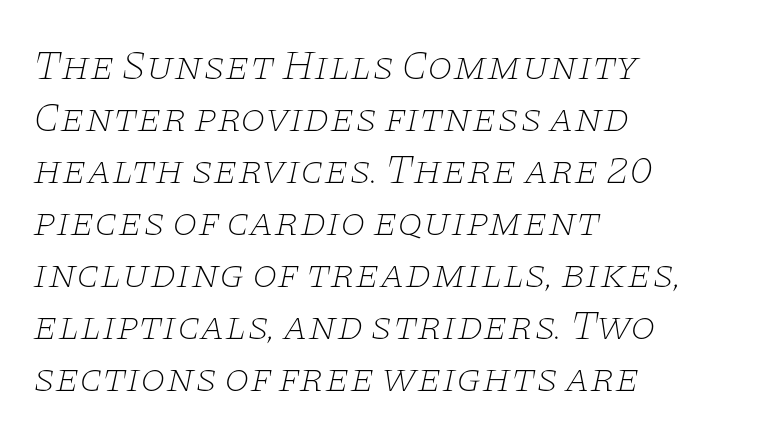
Q: Is the text bold? A: No.
Q: Is the text italic (slanted)? A: Yes, it leans right by about 11 degrees.
Q: Is the typeface a serif or a sans-serif typeface? A: Serif.
Q: Is the text underlined? A: No.
Q: How is the paragraph aligned? A: Left-aligned.
Q: Is the spacing between letters normal or unusually wide? A: Normal.
Q: Is the spacing between lines tight, normal or loose? A: Normal.
Q: Width (condensed, normal, or wide)? A: Wide.
Q: Stroke contrast? A: Low.
Q: x-height? A: Large.
Q: Monospaced? A: No.
